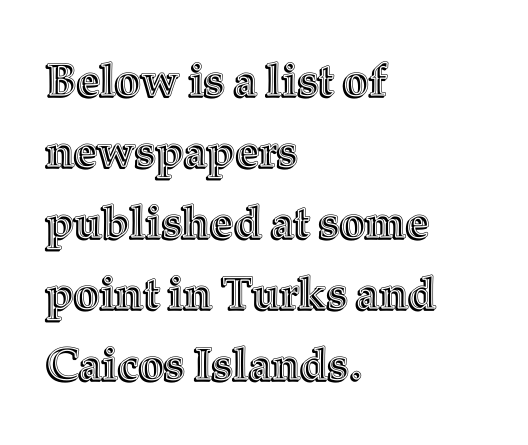
Q: Is the text italic (slanted)? A: No, it is upright.
Q: Is the text underlined? A: No.
Q: How is the paragraph aligned? A: Left-aligned.
Q: Is the spacing between letters normal or unusually wide? A: Normal.
Q: Is the spacing between lines tight, normal or loose? A: Normal.
Q: Width (condensed, normal, or wide)? A: Normal.
Q: x-height? A: Medium.
Q: Monospaced? A: No.
